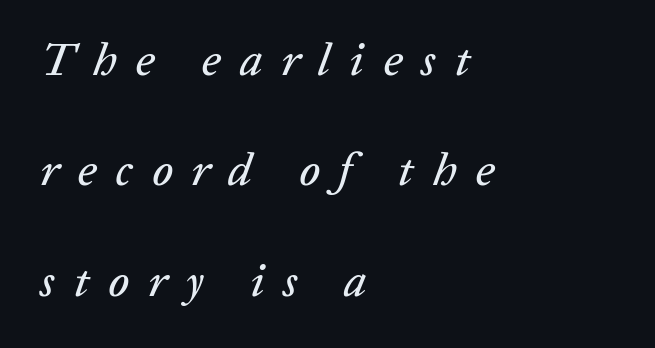
The image shows 46 px text type, italic (leaning right); set left-aligned, loose line spacing (2.4x), unusually wide letter spacing (+0.41 em), not underlined; low stroke contrast and a medium x-height.
